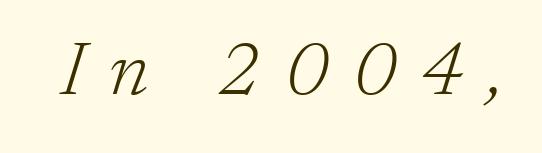
The image shows 76 px light serif type, italic (leaning right); set unusually wide letter spacing (+0.33 em), not underlined; low stroke contrast and a medium x-height.
